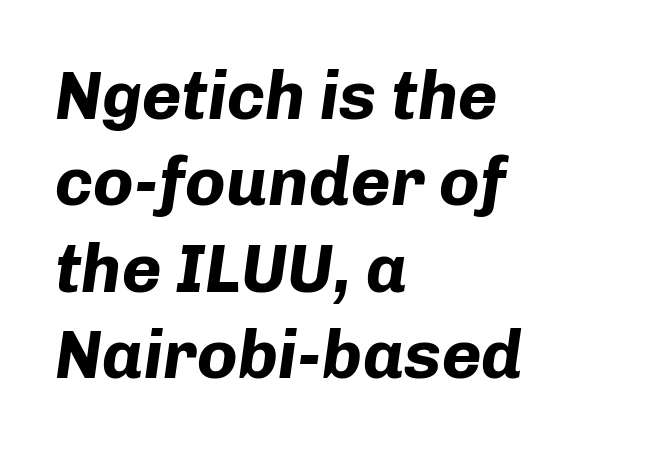
Q: Is the text bold? A: Yes.
Q: Is the text italic (slanted)? A: Yes, it leans right by about 8 degrees.
Q: Is the text underlined? A: No.
Q: How is the paragraph aligned? A: Left-aligned.
Q: Is the spacing between letters normal or unusually wide? A: Normal.
Q: Is the spacing between lines tight, normal or loose? A: Normal.
Q: Width (condensed, normal, or wide)? A: Normal.
Q: Stroke contrast? A: Low.
Q: x-height? A: Medium.
Q: Monospaced? A: No.
